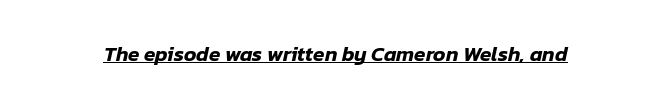
Q: Is the text italic (slanted)? A: Yes, it leans right by about 12 degrees.
Q: Is the text underlined? A: Yes.
Q: Is the spacing between letters normal or unusually wide? A: Normal.
